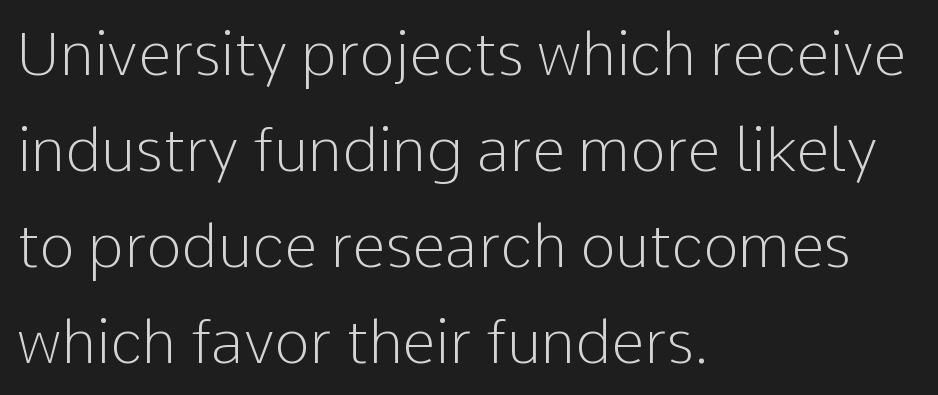
The image shows 60 px light sans-serif type, upright; set left-aligned, normal line spacing (1.6x), normal letter spacing, not underlined; low stroke contrast and a medium x-height.
